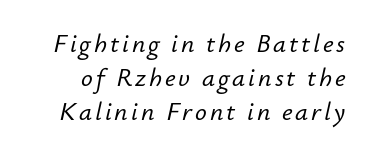
The image shows 26 px text type, italic (leaning right); set normal line spacing (1.31x), not underlined.
